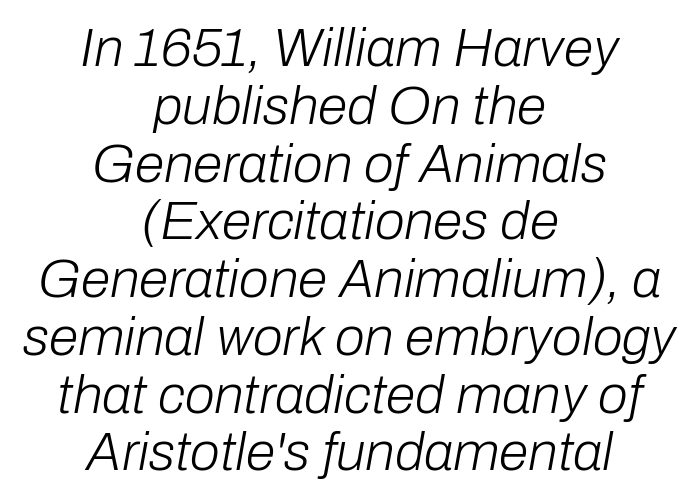
The image shows 54 px light type, italic (leaning right); set centered, tight line spacing (1.07x), normal letter spacing, not underlined; low stroke contrast and a medium x-height.
